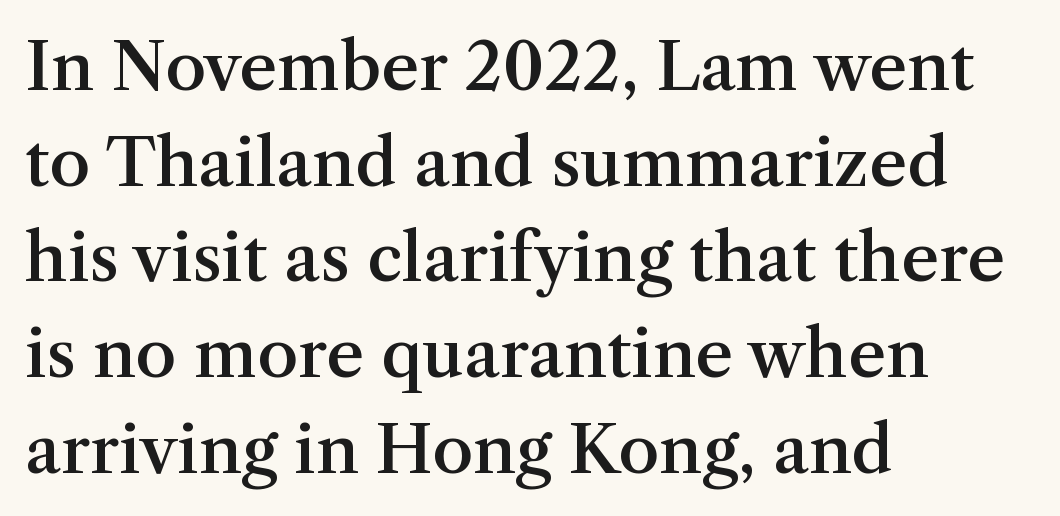
The passage shown has conventional tracking throughout. Is this a fixed-width face? No — the glyphs have proportional, varying widths. How would I describe the line gaps? Plain and ordinary. Nobody drew a line under any word here.
